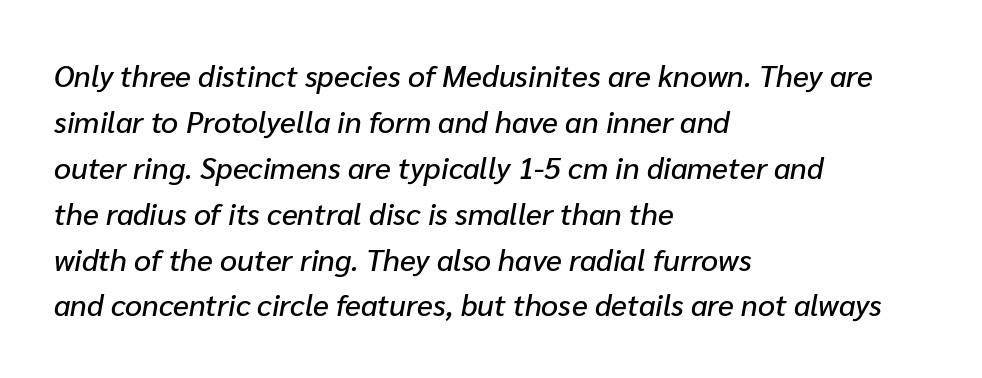
Q: Is the text italic (slanted)? A: Yes, it leans right by about 10 degrees.
Q: Is the text underlined? A: No.
Q: How is the paragraph aligned? A: Left-aligned.
Q: Is the spacing between letters normal or unusually wide? A: Normal.
Q: Is the spacing between lines tight, normal or loose? A: Normal.
Q: Width (condensed, normal, or wide)? A: Normal.
Q: Stroke contrast? A: Low.
Q: x-height? A: Medium.
Q: Monospaced? A: No.
